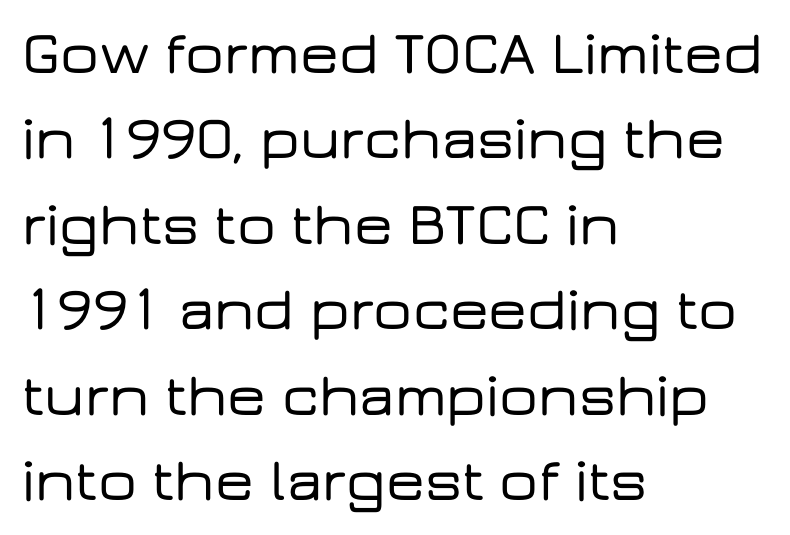
The image shows 61 px wide sans-serif type, upright; set left-aligned, normal line spacing (1.4x), normal letter spacing, not underlined; low stroke contrast and a medium x-height.
